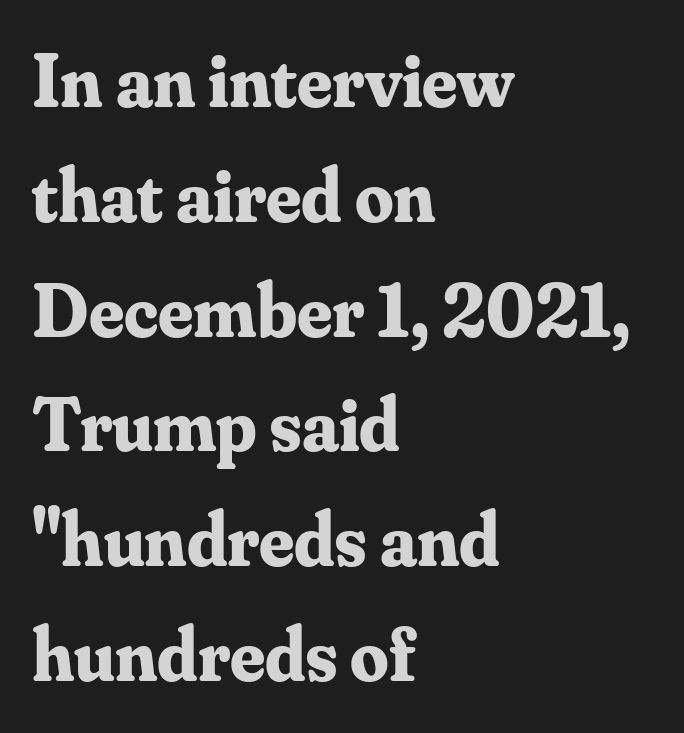
Q: Is the text bold? A: Yes.
Q: Is the text italic (slanted)? A: No, it is upright.
Q: Is the typeface a serif or a sans-serif typeface? A: Serif.
Q: Is the text underlined? A: No.
Q: How is the paragraph aligned? A: Left-aligned.
Q: Is the spacing between letters normal or unusually wide? A: Normal.
Q: Is the spacing between lines tight, normal or loose? A: Normal.
Q: Width (condensed, normal, or wide)? A: Normal.
Q: Stroke contrast? A: Medium.
Q: x-height? A: Small.
Q: Monospaced? A: No.
